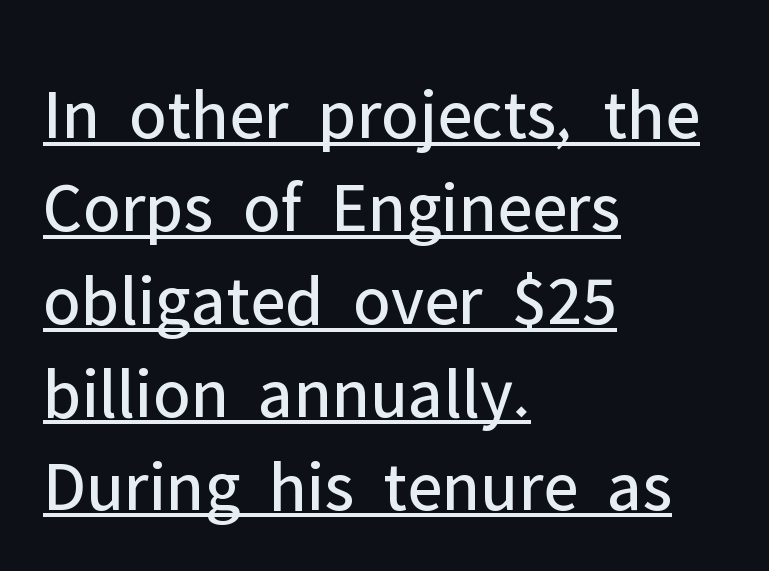
There is no visible air inserted between adjacent glyphs. Caption: lettering with a line underneath. Character widths vary here, with narrow letters taking less room than wide ones. A typesetter would mark this as roman, not italic. One glance says typical: line gaps are just what's usual. Stems here are at most as thick as an everyday book face.
